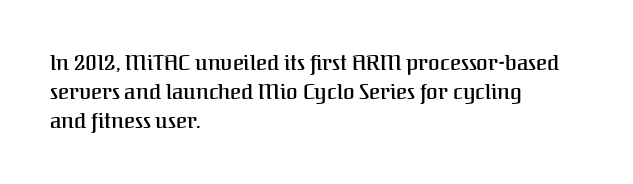
Q: Is the text bold? A: Semi-bold.
Q: Is the text italic (slanted)? A: No, it is upright.
Q: Is the text underlined? A: No.
Q: How is the paragraph aligned? A: Left-aligned.
Q: Is the spacing between letters normal or unusually wide? A: Normal.
Q: Is the spacing between lines tight, normal or loose? A: Normal.
